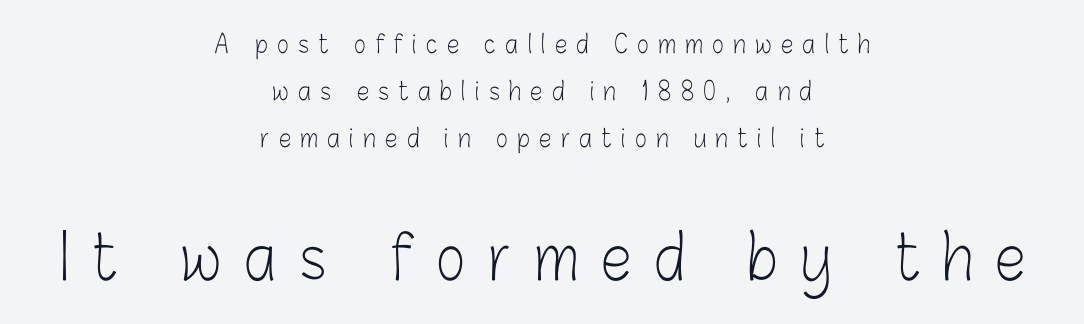
The image shows 62 px light, condensed sans-serif type, upright; set centered, line spacing 1.88x, unusually wide letter spacing (+0.38 em), not underlined; the second (bottom) block is 2.48x larger; low stroke contrast and a medium x-height.
